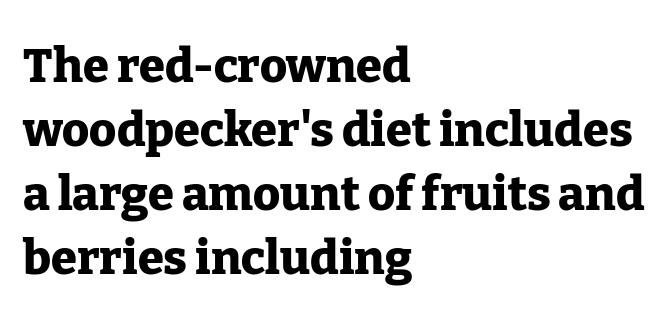
The letters stand upright; this is a roman face. A serif font was chosen for this passage. Type without underlining. Think of a printed novel: that variable character pitch is what you see here.
